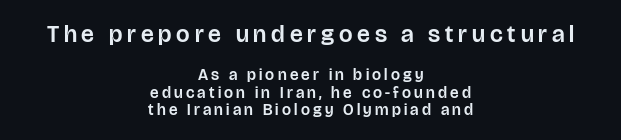
Does the lettering tilt? It doesn't — this is upright. Regarding leading, the lines here are crowded together. Display-style spreading of the glyphs; the letterfit is very open. Alignment: centered. Typesetter's note — upper block bumped up in size, lower block left smaller. This rendering features lettering with no underline.
